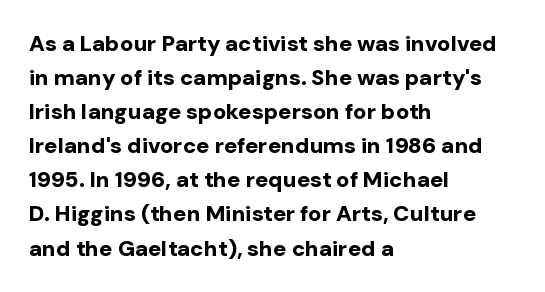
The image shows 22 px bold type, upright; set left-aligned, normal line spacing (1.55x), normal letter spacing, not underlined.
